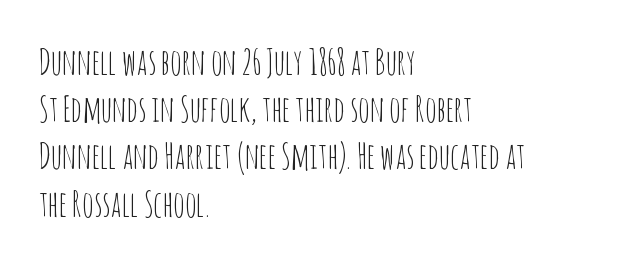
{"serif": "no", "italic": "no", "bold": "no", "weight": "thin", "width": "condensed", "stroke_contrast": "low", "x_height": "large", "monospaced": "no", "underline": "no", "align": "left", "line_spacing": "normal", "line_spacing_ratio": 1.35, "letter_spacing": "normal", "letter_spacing_em": 0.0, "glyph_px": 35}
